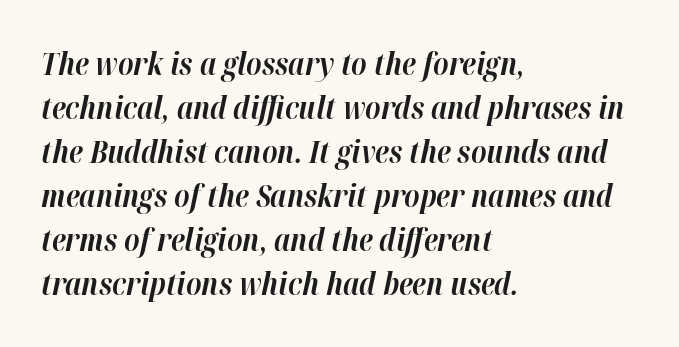
{"italic": "yes", "lean": "right", "slant_degrees": 12, "bold": "yes", "weight": "bold", "width": "normal", "stroke_contrast": "high", "x_height": "medium", "monospaced": "no", "underline": "no", "align": "left", "line_spacing": "normal", "line_spacing_ratio": 1.42, "letter_spacing": "normal", "letter_spacing_em": 0.0, "glyph_px": 31}
